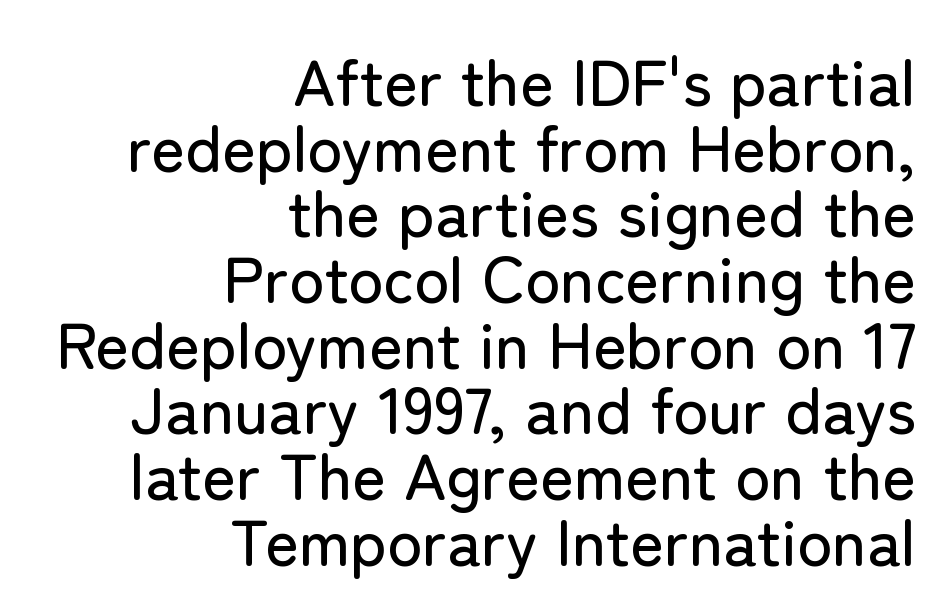
The foot of each line stays bare and open. The text block is weighted toward the right margin, trailing off unevenly leftward. Spacing between characters is what you'd get straight out of the box. A typesetter would call this proportional, since set widths differ per character.
